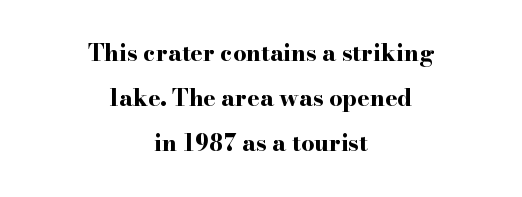
Notice how thick the strokes are: this is what a full bold looks like. Leftover space on each line is divided equally before and after the words. Letters rest on an invisible, unmarked baseline. Notice the wide empty band between every row — that's loose leading. It's the straight-up-and-down kind of type. Words appear dense and cohesive because spacing is normal.
